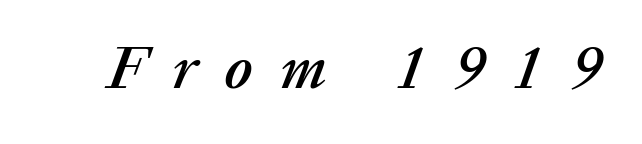
Q: Is the text italic (slanted)? A: Yes, it leans right by about 20 degrees.
Q: Is the text underlined? A: No.
Q: Is the spacing between letters normal or unusually wide? A: Unusually wide.
Q: Width (condensed, normal, or wide)? A: Normal.
Q: Stroke contrast? A: Medium.
Q: x-height? A: Medium.
Q: Monospaced? A: No.
